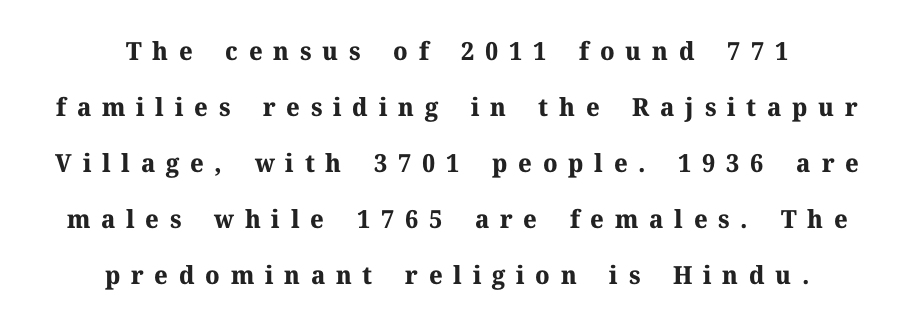
{"italic": "no", "bold": "yes", "underline": "no", "align": "center", "line_spacing": "loose", "line_spacing_ratio": 2.24, "letter_spacing": "wide", "letter_spacing_em": 0.43, "glyph_px": 25}
